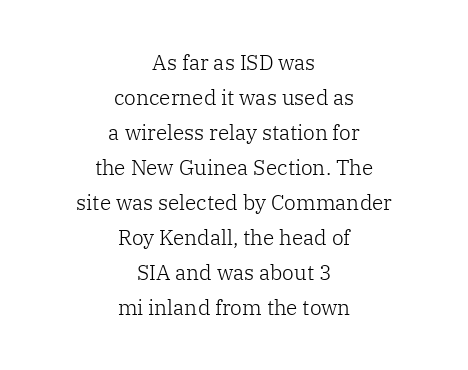
The leading is moderate, giving the passage an even texture. Ascenders rise straight up at ninety degrees. Students, note that the glyphs here touch the page at normal intervals. No chunkiness to these letters — they're not bold. The area under the type is left untouched.
